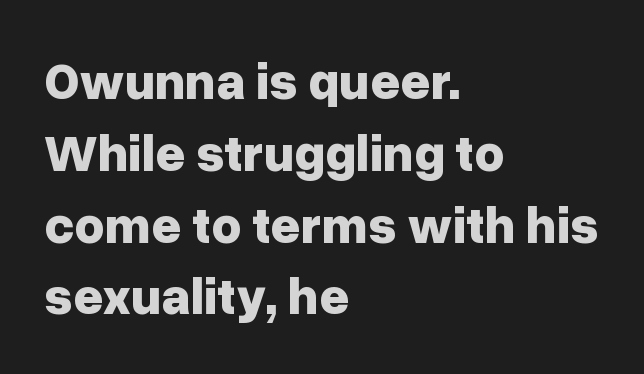
Weight check: bold — yes, fully. Check the space under the baseline: it is left empty. A typesetter would call this leading conventional body-copy spacing. Teacher's note: observe the even left margin — that is flush-left alignment. How are the letters spaced? Ordinarily, with no added tracking.
